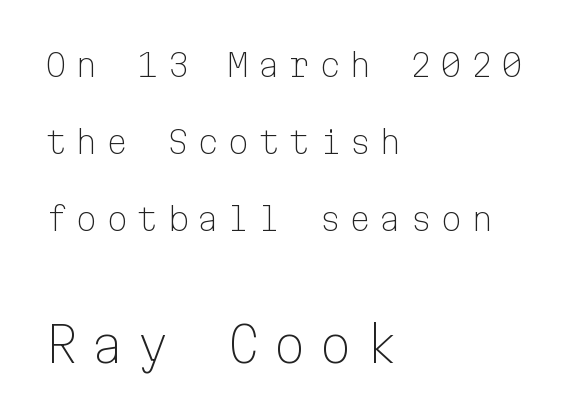
{"serif": "no", "italic": "no", "bold": "no", "weight": "light", "width": "normal", "stroke_contrast": "low", "x_height": "medium", "monospaced": "yes", "underline": "no", "align": "left", "line_spacing": "loose", "line_spacing_ratio": 2.41, "letter_spacing": "wide", "letter_spacing_em": 0.25, "larger_block": "second", "size_ratio": 1.5, "glyph_px": 48}
